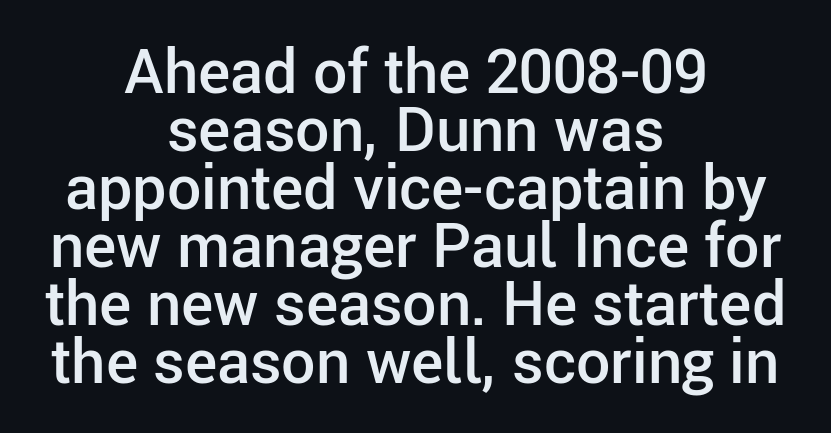
The typesetter chose a symmetrical, centered arrangement here. Regarding leading, the lines here are crowded together. Firm but not heavy-handed strokes: this text is semibold. The specimen reads as upright at a glance. Plain, unruled lines of type.
